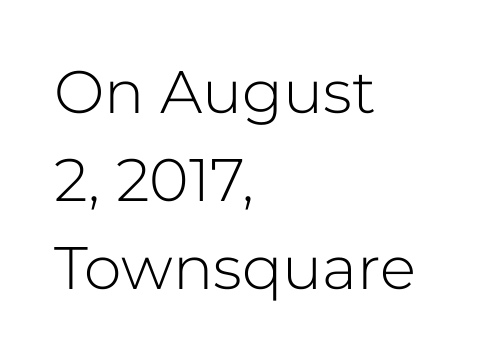
{"serif": "no", "italic": "no", "bold": "no", "weight": "light", "width": "normal", "stroke_contrast": "low", "x_height": "medium", "monospaced": "no", "underline": "no", "align": "left", "line_spacing": "normal", "line_spacing_ratio": 1.47, "letter_spacing": "normal", "letter_spacing_em": 0.0, "glyph_px": 60}
